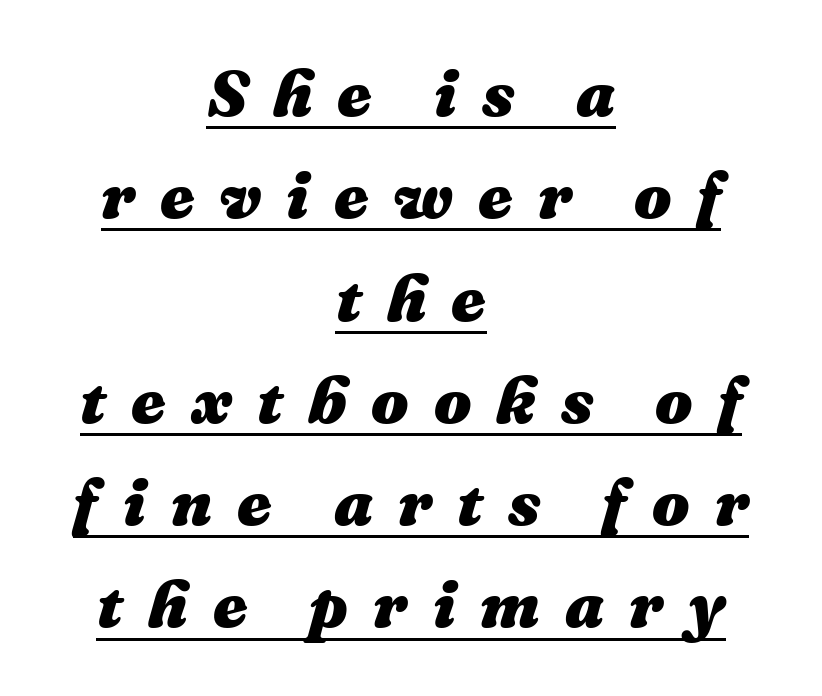
Q: Is the text bold? A: Yes.
Q: Is the text italic (slanted)? A: Yes, it leans right by about 16 degrees.
Q: Is the text underlined? A: Yes.
Q: How is the paragraph aligned? A: Centered.
Q: Is the spacing between letters normal or unusually wide? A: Unusually wide.
Q: Is the spacing between lines tight, normal or loose? A: Normal.
Q: Width (condensed, normal, or wide)? A: Normal.
Q: Stroke contrast? A: Medium.
Q: x-height? A: Medium.
Q: Monospaced? A: No.
